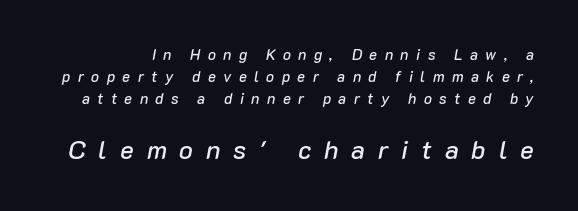
{"italic": "yes", "lean": "right", "slant_degrees": 10, "underline": "no", "line_spacing": "normal", "line_spacing_ratio": 1.48, "letter_spacing": "wide", "letter_spacing_em": 0.49, "larger_block": "second", "size_ratio": 1.73, "glyph_px": 26}
